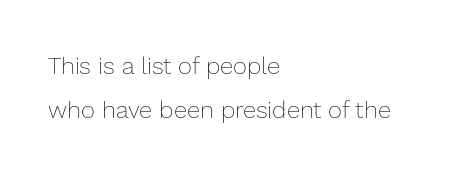
The image shows 24 px text type, upright; set left-aligned, line spacing 1.82x, normal letter spacing, not underlined.
